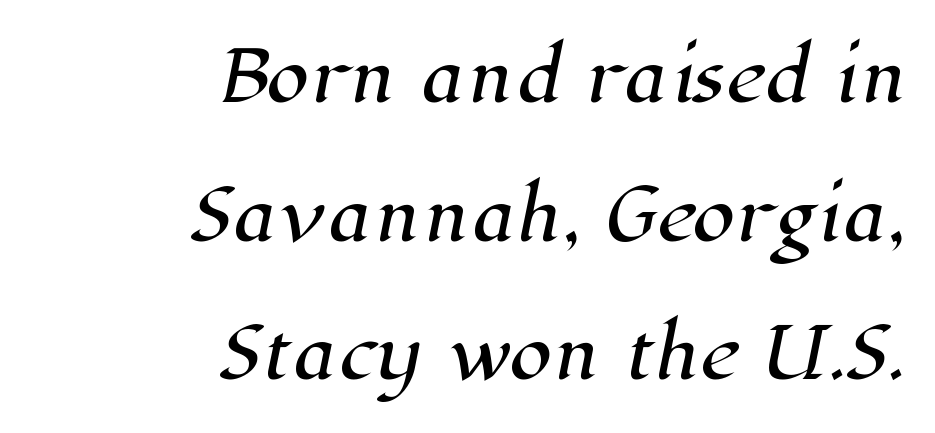
The gap between lines stays unmarked. This sample is right-justified, so line beginnings fall wherever the words allow. Observe the ordinary spacing: letters are neighbours, not strangers. Old-style or modern, the face here clearly has serifs. Think of a printed novel: that variable character pitch is what you see here. This block would shrink considerably if given ordinary leading; it's expanded now.
